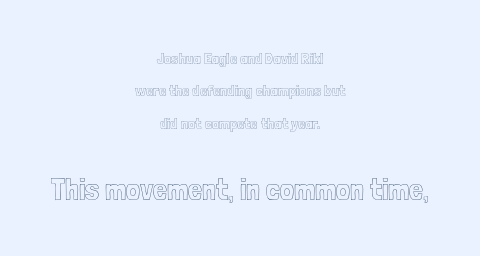
The image shows 31 px condensed type, upright; set centered, loose line spacing (2.02x), normal letter spacing, not underlined; the second (bottom) block is 1.94x larger; a medium x-height.
